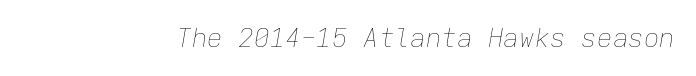
Q: Is the text bold? A: No.
Q: Is the text italic (slanted)? A: Yes, it leans right by about 9 degrees.
Q: Is the text underlined? A: No.
Q: Is the spacing between letters normal or unusually wide? A: Normal.
